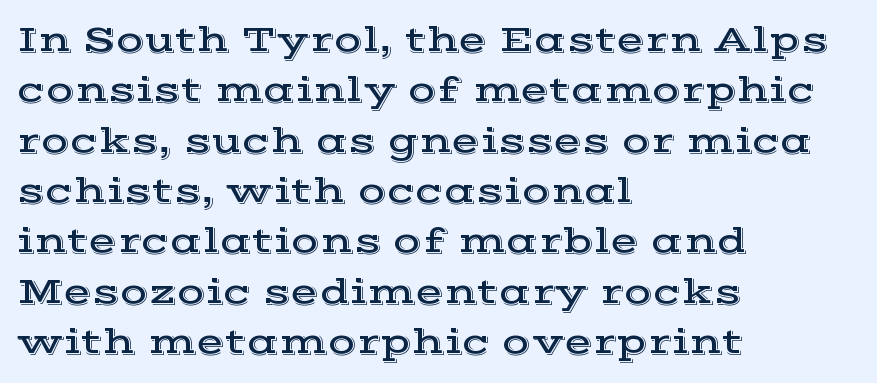
{"serif": "yes", "italic": "no", "width": "wide", "x_height": "medium", "monospaced": "no", "underline": "no", "align": "left", "line_spacing": "normal", "line_spacing_ratio": 1.36, "letter_spacing": "normal", "letter_spacing_em": 0.0, "glyph_px": 37}
